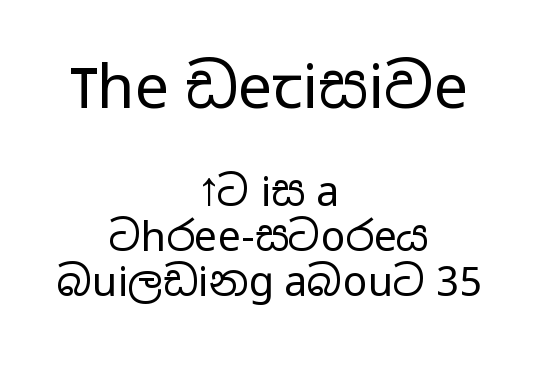
The image shows 61 px regular-weight, wide sans-serif type, upright; set centered, tight line spacing (1.1x), normal letter spacing, not underlined; the first (top) block is 1.49x larger; low stroke contrast and a medium x-height.
